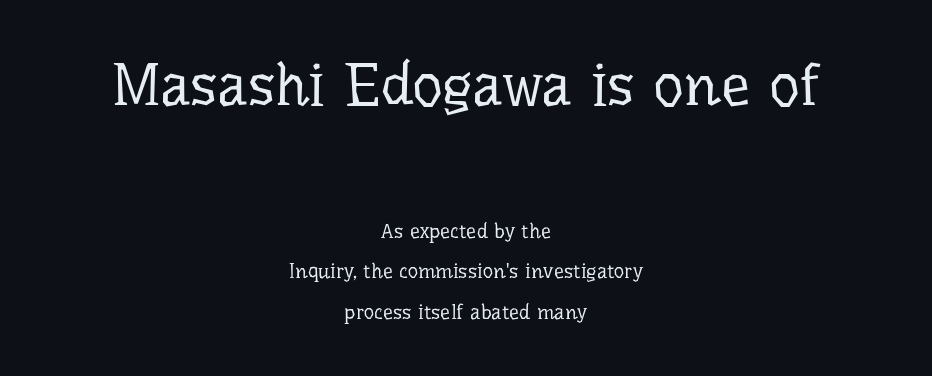
Q: Is the text bold? A: No.
Q: Is the text italic (slanted)? A: No, it is upright.
Q: Is the typeface a serif or a sans-serif typeface? A: Serif.
Q: Is the text underlined? A: No.
Q: How is the paragraph aligned? A: Centered.
Q: Is the spacing between letters normal or unusually wide? A: Normal.
Q: Is the spacing between lines tight, normal or loose? A: Loose.
Q: Which block of text is set in a larger size, the first (top) or the second (bottom)? A: The first (top) one.
Q: Width (condensed, normal, or wide)? A: Normal.
Q: Stroke contrast? A: Low.
Q: x-height? A: Medium.
Q: Monospaced? A: No.
